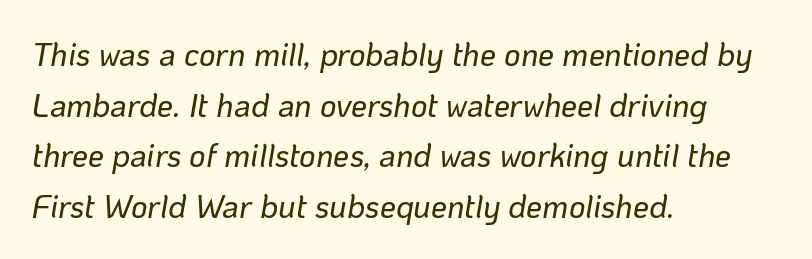
The image shows 32 px text type, italic (leaning right); set left-aligned, normal line spacing (1.58x), normal letter spacing, not underlined; low stroke contrast and a medium x-height.
